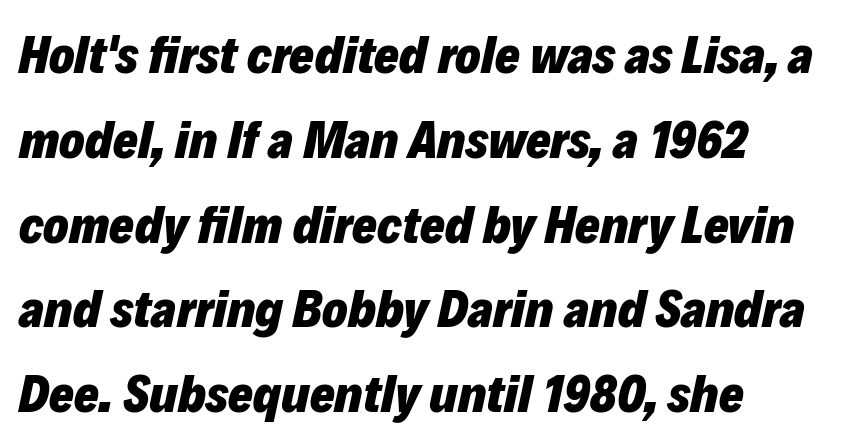
The image shows 53 px heavy type, italic (leaning right); set left-aligned, normal line spacing (1.6x), normal letter spacing, not underlined; low stroke contrast and a medium x-height.
